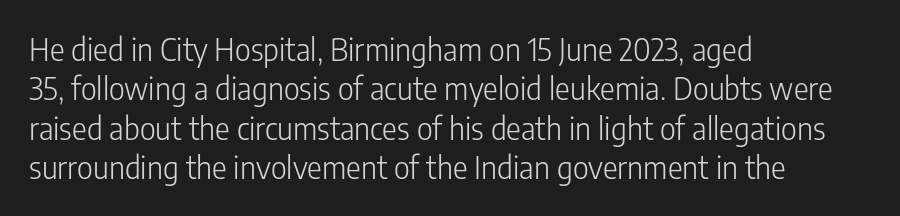
No feet cap the strokes, marking this as sans-serif type. No extra ink here — the face is not bold. The rendering uses natural spacing where letterforms have individual widths. Each row of text sits above clean, open space.
